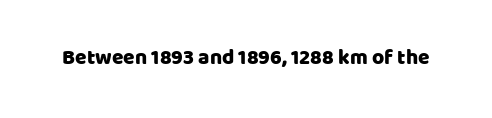
Q: Is the text italic (slanted)? A: No, it is upright.
Q: Is the text underlined? A: No.
Q: Is the spacing between letters normal or unusually wide? A: Normal.
